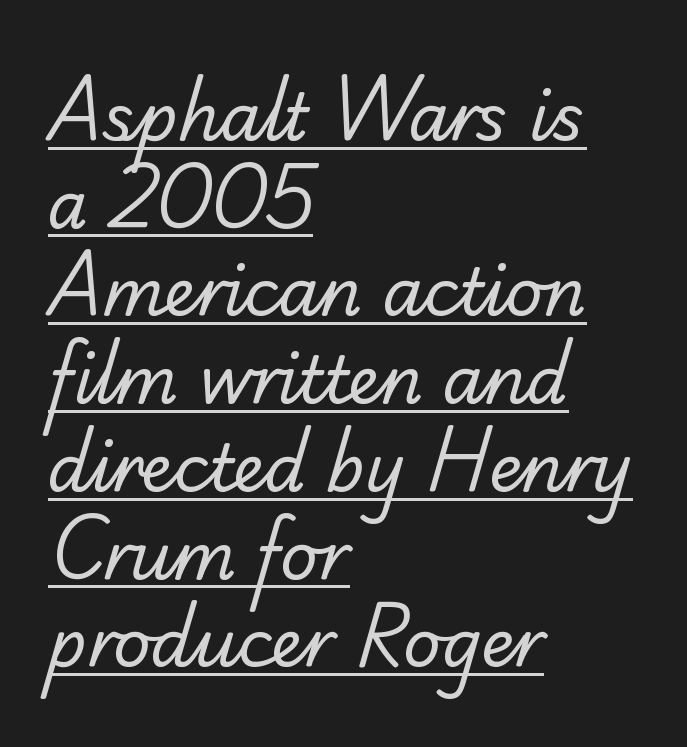
Stem width sits at or under what a default text font uses. Looks like regular typesetting: each glyph gets only the width it needs. Quick note: underline on. Look at the tracking — it's just the regular setting, nothing added. The text was rendered using a seriffed face with decorative stroke endings. Which margin do the lines hug? The left one — the right edge is uneven.
